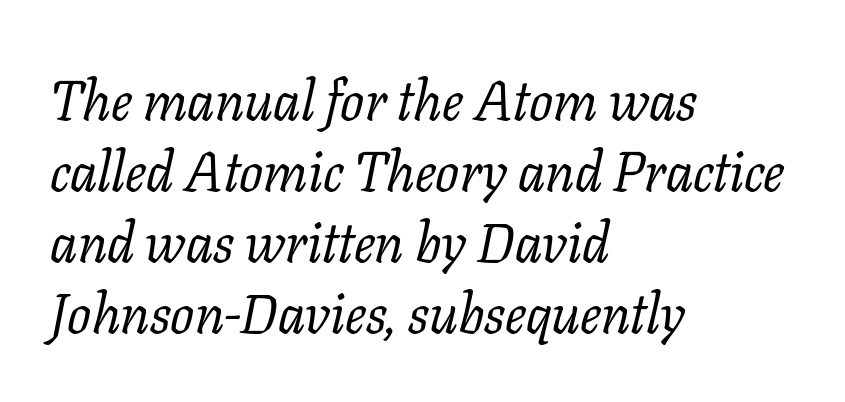
{"serif": "yes", "italic": "yes", "lean": "right", "slant_degrees": 11, "bold": "no", "weight": "regular", "width": "normal", "stroke_contrast": "low", "x_height": "medium", "monospaced": "no", "underline": "no", "align": "left", "line_spacing": "normal", "line_spacing_ratio": 1.27, "letter_spacing": "normal", "letter_spacing_em": 0.0, "glyph_px": 56}
